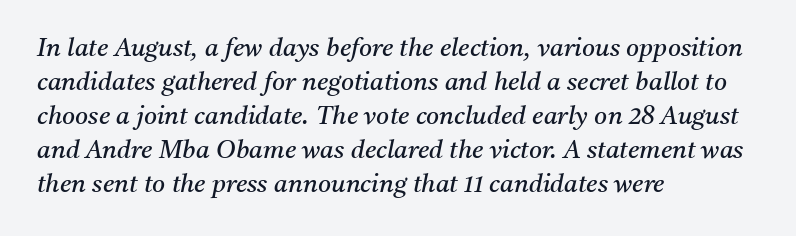
{"italic": "yes", "lean": "right", "slant_degrees": 11, "bold": "no", "underline": "no", "align": "left", "line_spacing": "normal", "line_spacing_ratio": 1.36, "letter_spacing": "normal", "letter_spacing_em": 0.0, "glyph_px": 25}
